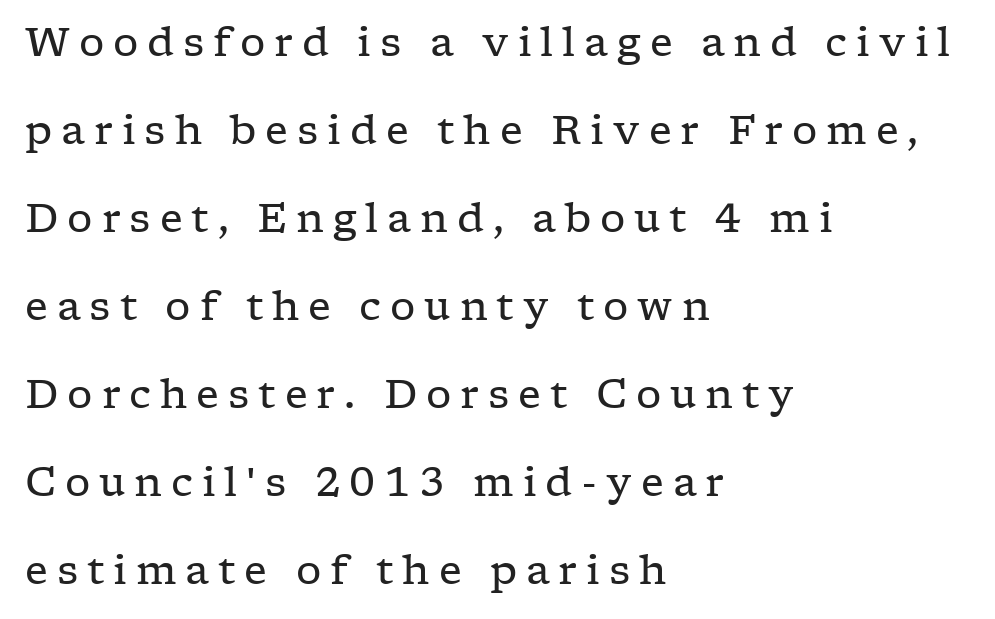
{"serif": "yes", "italic": "no", "bold": "no", "weight": "regular", "width": "wide", "stroke_contrast": "low", "x_height": "medium", "monospaced": "no", "underline": "no", "align": "left", "line_spacing": "loose", "line_spacing_ratio": 2.2, "letter_spacing": "wide", "letter_spacing_em": 0.22, "glyph_px": 40}
